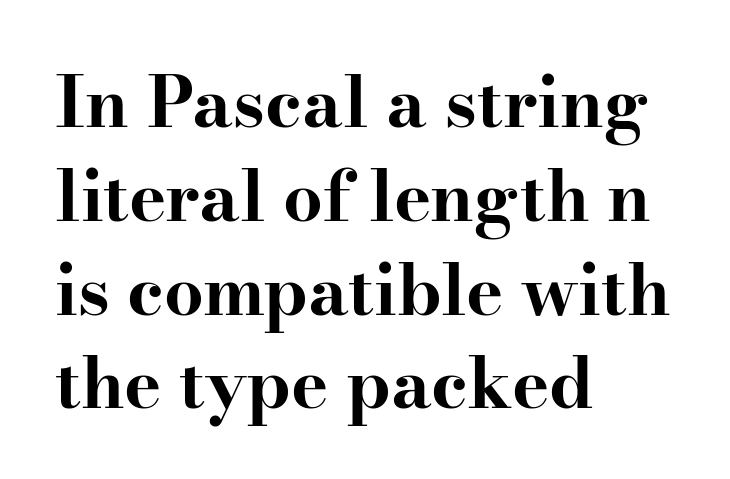
Underline: absent. The letters stand straight up with perfectly vertical stems. Short note: letters normally spaced. Students, this is bold: see how much ink each stroke carries.
